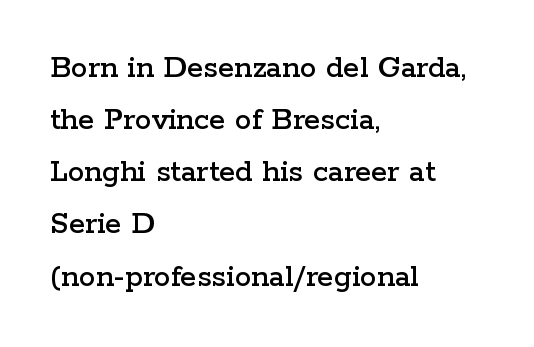
{"serif": "yes", "italic": "no", "width": "wide", "stroke_contrast": "low", "x_height": "medium", "monospaced": "no", "underline": "no", "align": "left", "line_spacing": "normal", "line_spacing_ratio": 1.58, "letter_spacing": "normal", "letter_spacing_em": 0.0, "glyph_px": 33}
